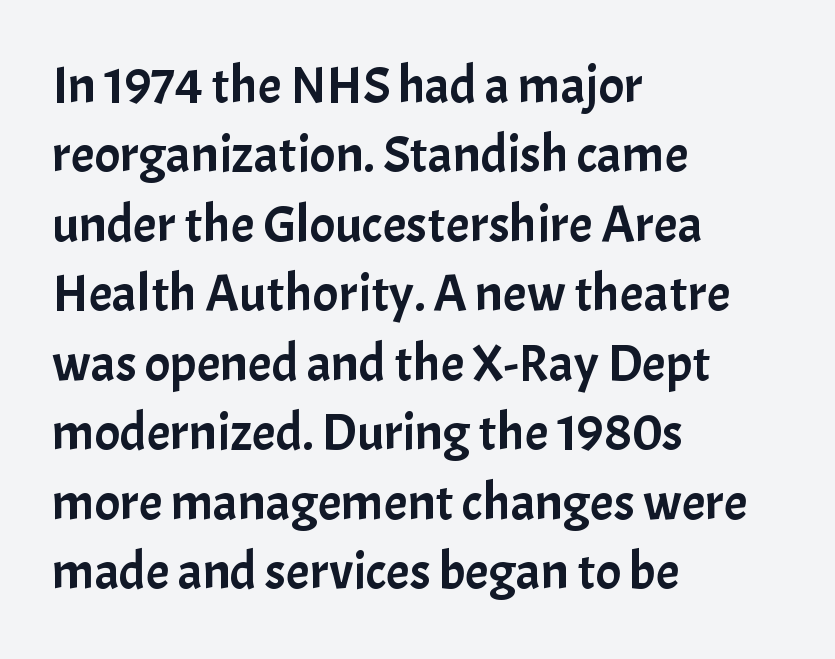
The image shows 53 px sans-serif type, upright; set left-aligned, normal line spacing (1.31x), normal letter spacing, not underlined; low stroke contrast and a medium x-height.
